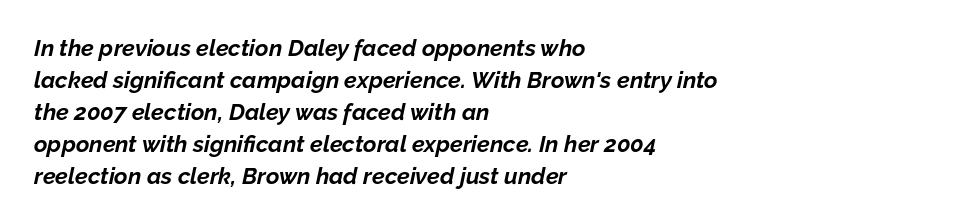
The image shows 23 px bold type, italic (leaning right); set left-aligned, normal line spacing (1.39x), normal letter spacing, not underlined.
